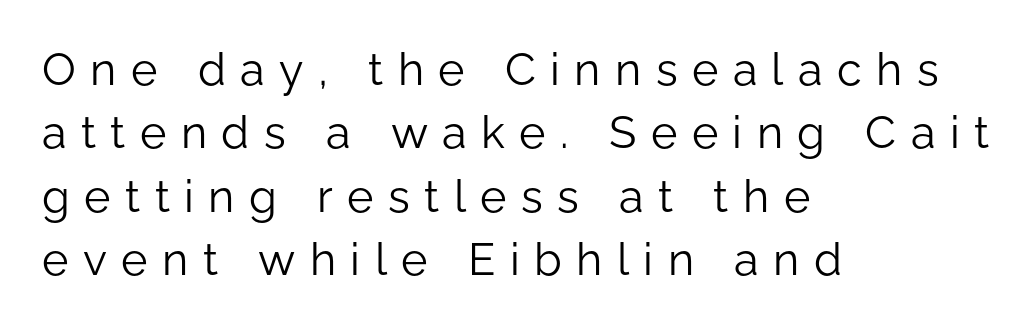
The image shows 45 px light sans-serif type, upright; set left-aligned, normal line spacing (1.41x), unusually wide letter spacing (+0.32 em), not underlined; low stroke contrast and a medium x-height.
